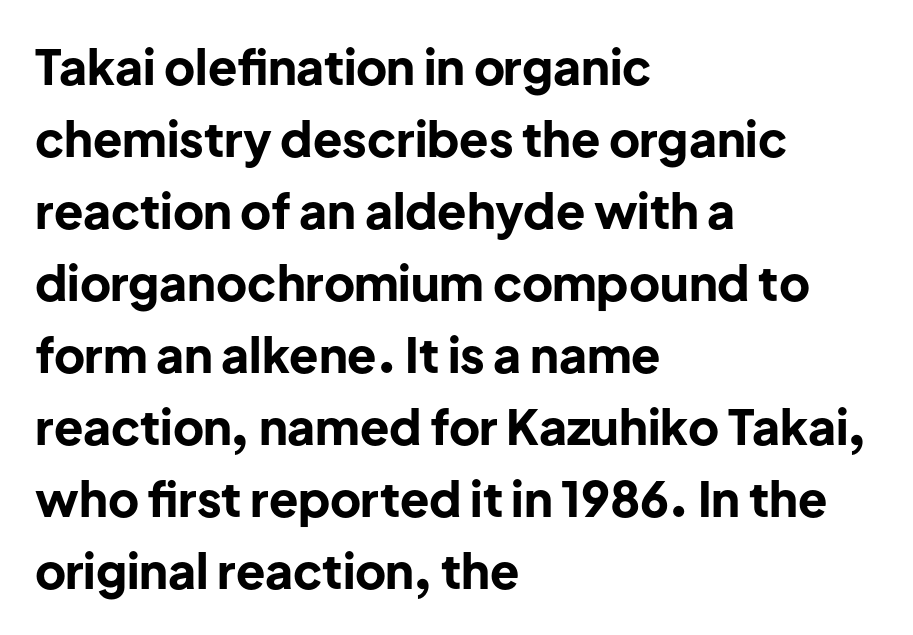
Q: Is the text bold? A: Yes.
Q: Is the text italic (slanted)? A: No, it is upright.
Q: Is the typeface a serif or a sans-serif typeface? A: Sans-serif.
Q: Is the text underlined? A: No.
Q: How is the paragraph aligned? A: Left-aligned.
Q: Is the spacing between letters normal or unusually wide? A: Normal.
Q: Is the spacing between lines tight, normal or loose? A: Normal.
Q: Width (condensed, normal, or wide)? A: Normal.
Q: Stroke contrast? A: Low.
Q: x-height? A: Medium.
Q: Monospaced? A: No.
